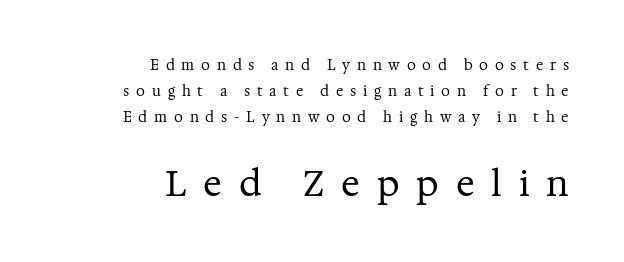
Q: Is the text bold? A: No.
Q: Is the text italic (slanted)? A: No, it is upright.
Q: Is the typeface a serif or a sans-serif typeface? A: Serif.
Q: Is the text underlined? A: No.
Q: How is the paragraph aligned? A: Right-aligned.
Q: Is the spacing between letters normal or unusually wide? A: Unusually wide.
Q: Which block of text is set in a larger size, the first (top) or the second (bottom)? A: The second (bottom) one.
Q: Width (condensed, normal, or wide)? A: Normal.
Q: Stroke contrast? A: Medium.
Q: x-height? A: Medium.
Q: Monospaced? A: No.
